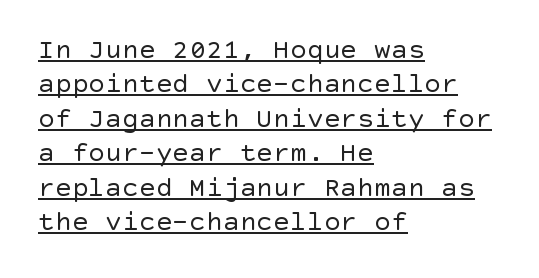
The lines in this sample share a left origin and differ only in where they stop. In terms of letterspacing, this is plain default setting. Stems and bowls with no extra thickness — not bold. Grotesque or geometric, the face here clearly has no serifs.
